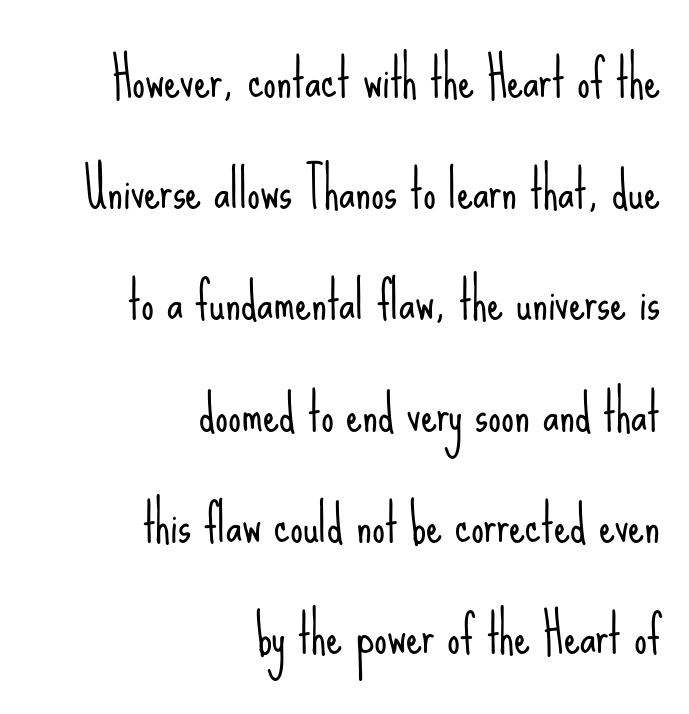
The image shows 51 px light, condensed sans-serif type, upright; set right-aligned, loose line spacing (2.18x), normal letter spacing, not underlined; low stroke contrast and a small x-height.
